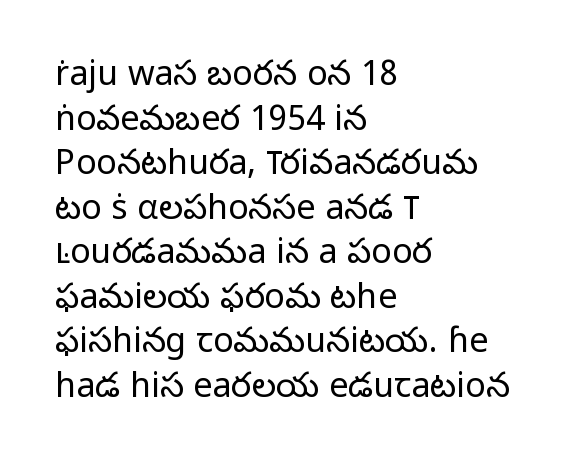
Honestly, there is no underline to notice here at all. A typesetter would label this face a sans. Honestly, the row spacing looks completely unremarkable. Think of a printed novel: that variable character pitch is what you see here. This rendering uses left alignment, leaving the right contour irregular. Counters stay open thanks to moderate or lighter strokes.
